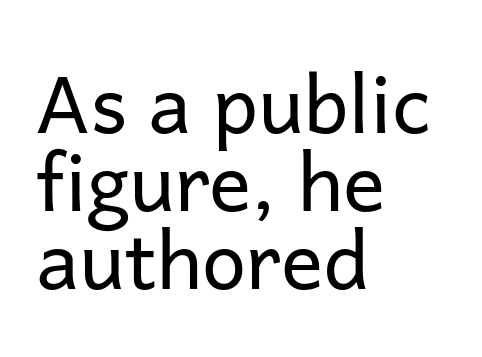
{"serif": "no", "italic": "no", "bold": "no", "weight": "regular", "width": "normal", "stroke_contrast": "low", "x_height": "medium", "monospaced": "no", "underline": "no", "align": "left", "line_spacing": "tight", "line_spacing_ratio": 0.99, "letter_spacing": "normal", "letter_spacing_em": 0.0, "glyph_px": 79}
